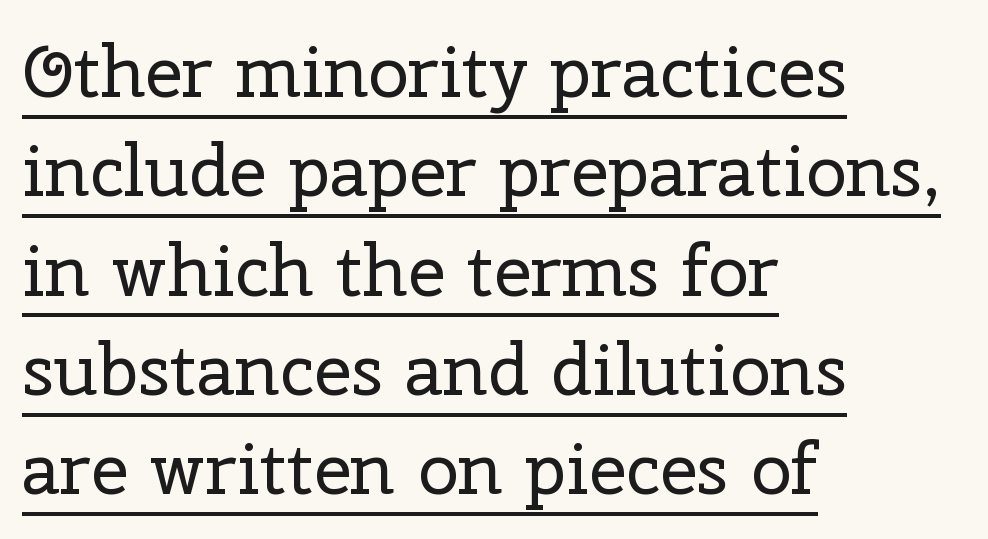
Q: Is the text bold? A: No.
Q: Is the text italic (slanted)? A: No, it is upright.
Q: Is the typeface a serif or a sans-serif typeface? A: Serif.
Q: Is the text underlined? A: Yes.
Q: How is the paragraph aligned? A: Left-aligned.
Q: Is the spacing between letters normal or unusually wide? A: Normal.
Q: Is the spacing between lines tight, normal or loose? A: Normal.
Q: Width (condensed, normal, or wide)? A: Normal.
Q: Stroke contrast? A: Low.
Q: x-height? A: Medium.
Q: Monospaced? A: No.
